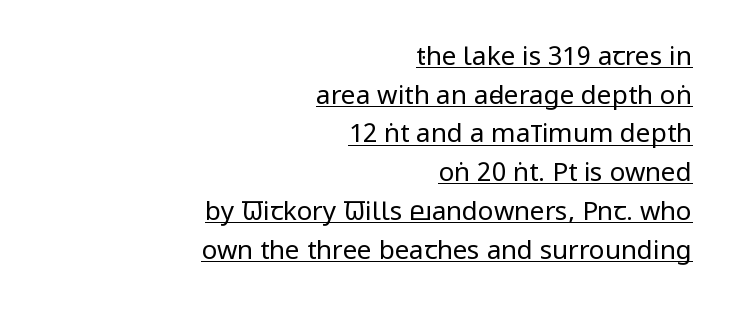
Q: Is the text bold? A: No.
Q: Is the text italic (slanted)? A: No, it is upright.
Q: Is the text underlined? A: Yes.
Q: How is the paragraph aligned? A: Right-aligned.
Q: Is the spacing between letters normal or unusually wide? A: Normal.
Q: Is the spacing between lines tight, normal or loose? A: Normal.
